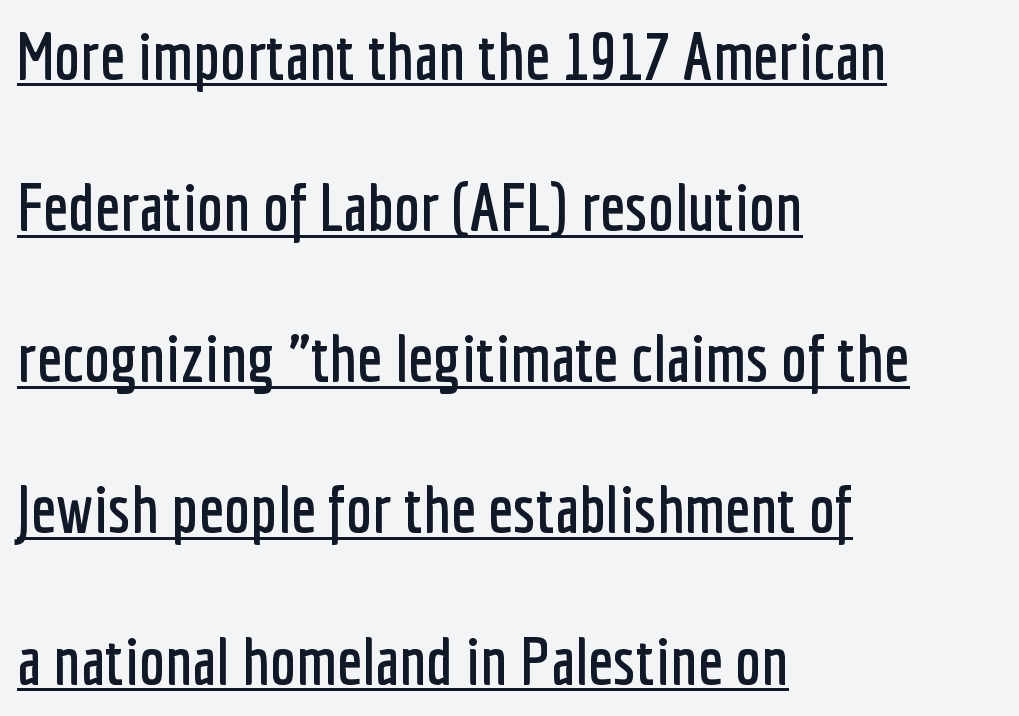
The image shows 66 px condensed sans-serif type, upright; set left-aligned, loose line spacing (2.29x), normal letter spacing, underlined; low stroke contrast and a medium x-height.
